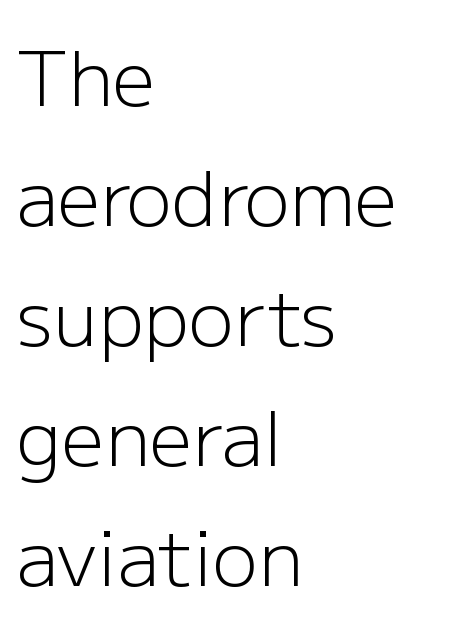
Weight class: somewhere from thin through regular. Observe the ordinary spacing: letters are neighbours, not strangers. I'd call this a sans setting — the letters go barefoot. The passage shown is typed in a proportional face where columns would drift. This block has exactly the height ordinary leading produces.
